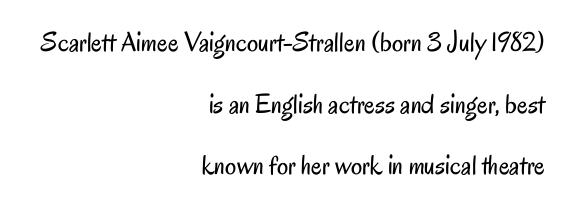
How are the letters spaced? Ordinarily, with no added tracking. These lines are rendered in a variable-pitch font. The strip under each line holds only bare page. This sample is right-justified, so line beginnings fall wherever the words allow. What kind of face is this? One without serifs — a sans.
